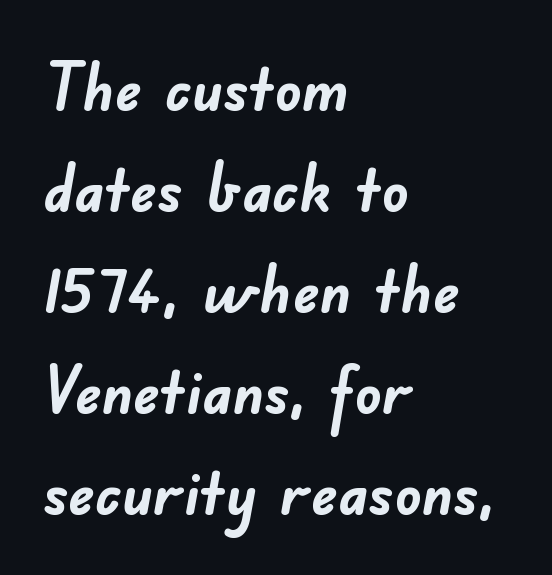
The image shows 66 px semibold sans-serif type; set left-aligned, normal line spacing (1.53x), normal letter spacing, not underlined; low stroke contrast and a small x-height.
